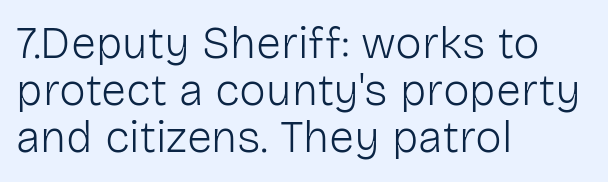
Q: Is the text bold? A: No.
Q: Is the text italic (slanted)? A: No, it is upright.
Q: Is the typeface a serif or a sans-serif typeface? A: Sans-serif.
Q: Is the text underlined? A: No.
Q: How is the paragraph aligned? A: Left-aligned.
Q: Is the spacing between letters normal or unusually wide? A: Normal.
Q: Is the spacing between lines tight, normal or loose? A: Tight.
Q: Width (condensed, normal, or wide)? A: Normal.
Q: Stroke contrast? A: Low.
Q: x-height? A: Medium.
Q: Monospaced? A: No.
